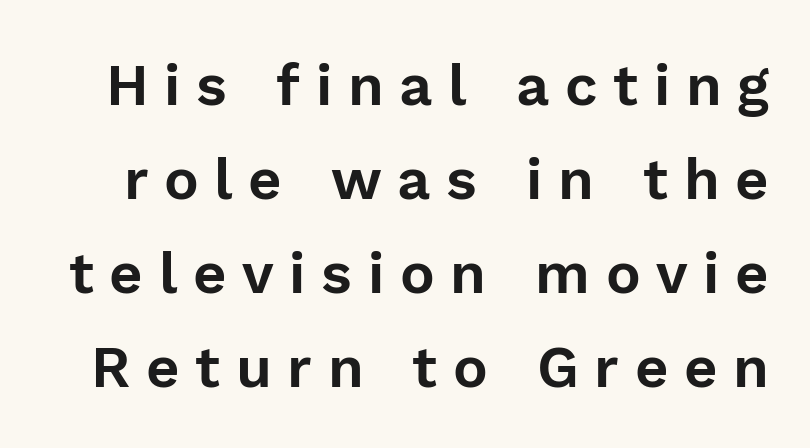
{"serif": "no", "italic": "no", "width": "normal", "stroke_contrast": "low", "x_height": "medium", "monospaced": "no", "underline": "no", "line_spacing": "normal", "line_spacing_ratio": 1.62, "letter_spacing": "wide", "letter_spacing_em": 0.27, "glyph_px": 58}
